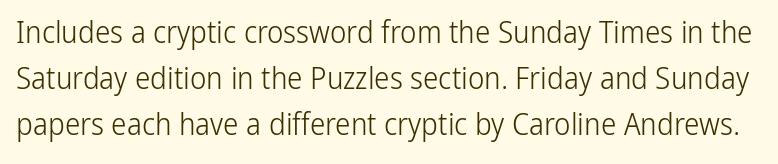
The passage shown is typeset with a sans-serif family. Vertical stems look standard width or narrower in stroke. Does the lettering tilt? It doesn't — this is upright. Glyph-to-glyph distance matches everyday printed text. Character widths vary here, with narrow letters taking less room than wide ones. The rows are spaced the way most documents space them.
